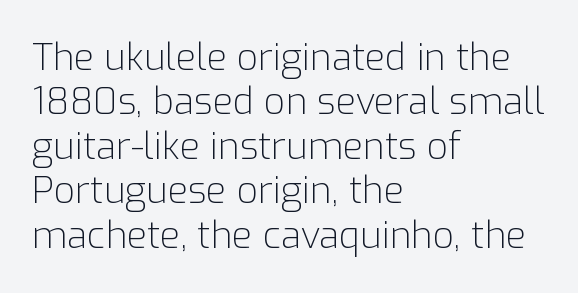
The image shows 37 px light sans-serif type, upright; set left-aligned, line spacing 1.2x, normal letter spacing, not underlined; low stroke contrast and a medium x-height.
